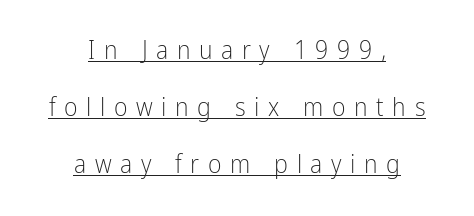
{"italic": "no", "bold": "no", "underline": "yes", "align": "center", "line_spacing": "loose", "line_spacing_ratio": 2.19, "letter_spacing": "wide", "letter_spacing_em": 0.33, "glyph_px": 26}
